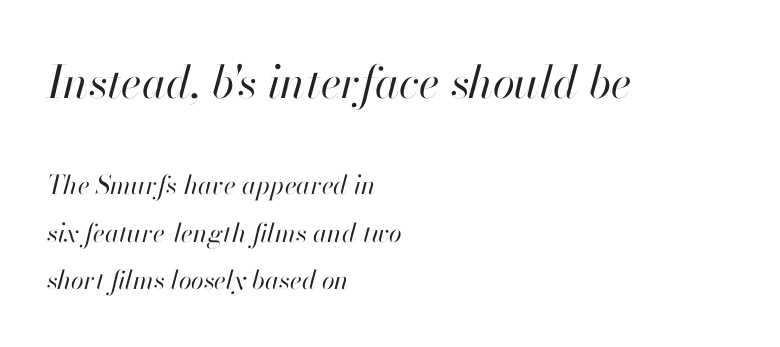
The image shows 45 px regular-weight type, italic (leaning right); set left-aligned, line spacing 1.81x, normal letter spacing, not underlined; the first (top) block is 1.73x larger; high stroke contrast and a small x-height.
